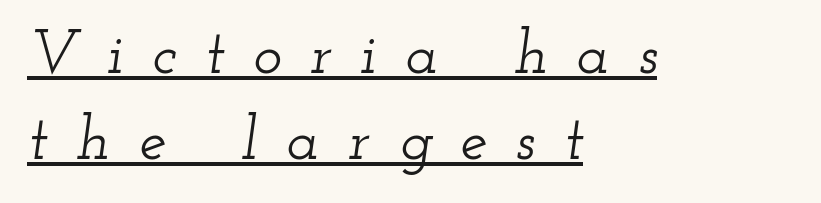
The image shows 61 px wide serif type, italic (leaning right); set left-aligned, normal line spacing (1.41x), unusually wide letter spacing (+0.47 em), underlined; low stroke contrast and a small x-height.
